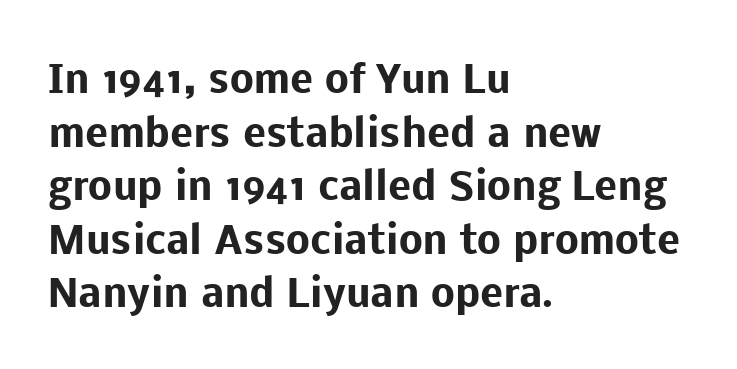
Q: Is the text bold? A: Yes.
Q: Is the text italic (slanted)? A: No, it is upright.
Q: Is the typeface a serif or a sans-serif typeface? A: Sans-serif.
Q: Is the text underlined? A: No.
Q: How is the paragraph aligned? A: Left-aligned.
Q: Is the spacing between letters normal or unusually wide? A: Normal.
Q: Is the spacing between lines tight, normal or loose? A: Normal.
Q: Width (condensed, normal, or wide)? A: Normal.
Q: Stroke contrast? A: Low.
Q: x-height? A: Medium.
Q: Monospaced? A: No.
